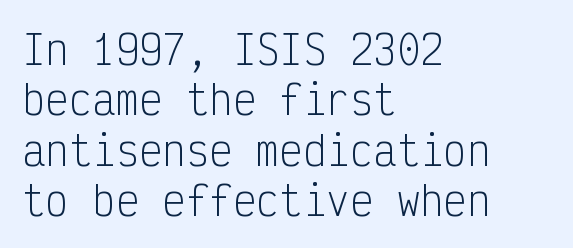
The typeface chosen for these lines omits serifs. The strokes are not fattened; the text isn't bold. The horizontal fit of the characters is conventional and even. Quick note: interline space is typical.
